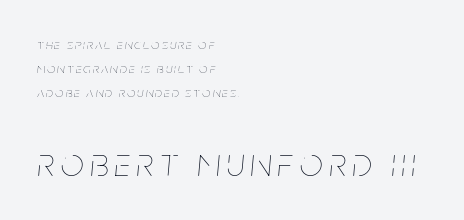
{"italic": "yes", "lean": "right", "slant_degrees": 5, "bold": "no", "weight": "thin", "width": "condensed", "stroke_contrast": "low", "x_height": "large", "monospaced": "no", "underline": "no", "align": "left", "line_spacing_ratio": 1.72, "larger_block": "second", "size_ratio": 2.86, "glyph_px": 40}
